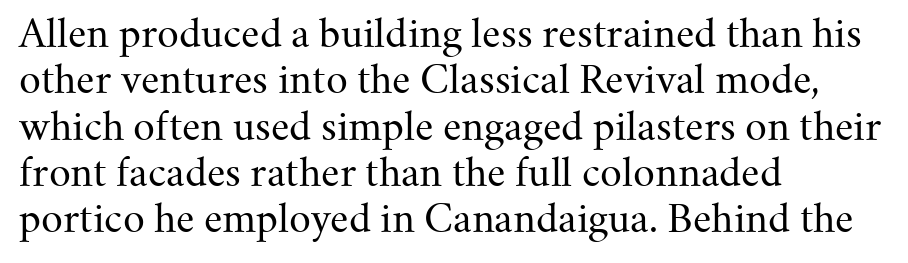
Underlining? Definitely not there. Each letter keeps its own natural width here, so spacing adapts to shape. Default kerning and tracking; the words read as compact shapes. Every row of glyphs begins at an identical x-position on the left. Counters stay open thanks to moderate or lighter strokes. Vertical strokes here are truly vertical.
